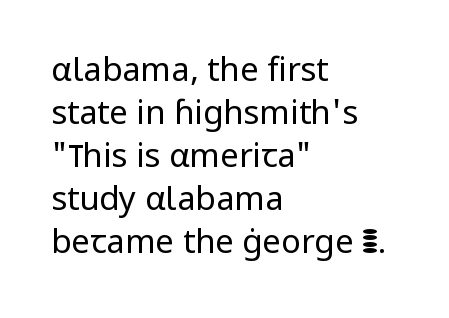
The image shows 33 px regular-weight sans-serif type, upright; set left-aligned, normal line spacing (1.3x), normal letter spacing, not underlined; low stroke contrast and a medium x-height.
